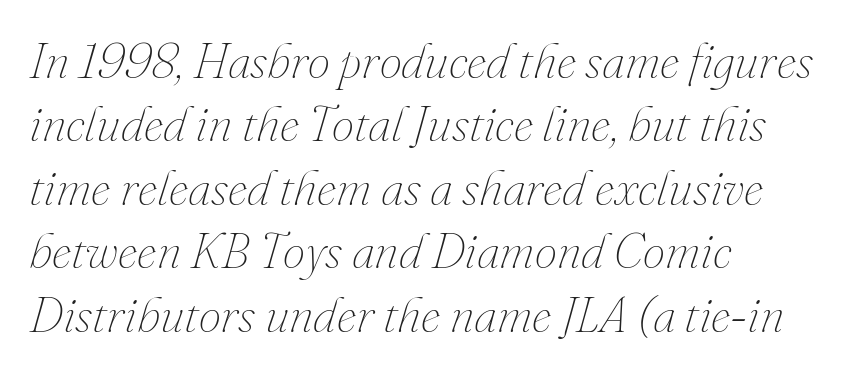
{"italic": "yes", "lean": "right", "slant_degrees": 16, "bold": "no", "weight": "thin", "width": "normal", "stroke_contrast": "medium", "x_height": "small", "monospaced": "no", "underline": "no", "align": "left", "line_spacing": "normal", "line_spacing_ratio": 1.27, "letter_spacing": "normal", "letter_spacing_em": 0.0, "glyph_px": 50}
